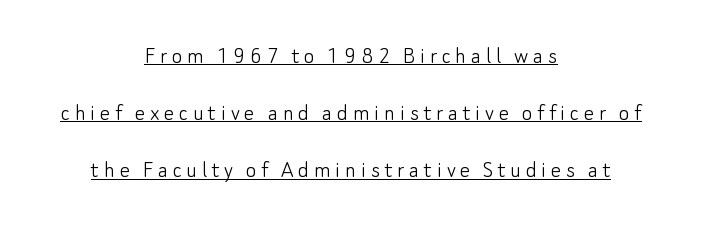
These glyphs show unthickened strokes, regular width or finer. Teacher's note: observe the equal gaps on both sides — that is centered alignment. Underlined type. Ascenders rise straight up at ninety degrees.
